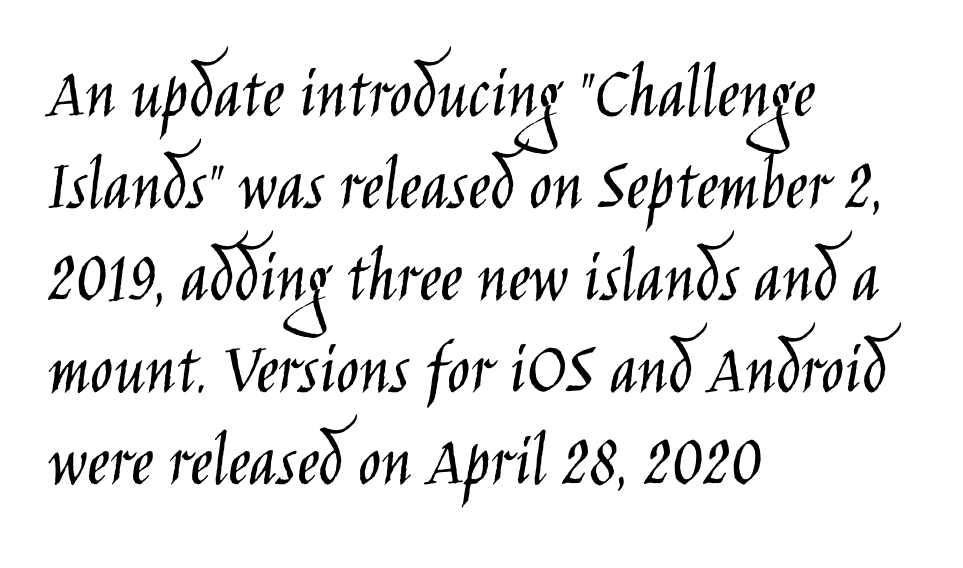
The image shows 76 px light, condensed sans-serif type; set left-aligned, line spacing 1.21x, normal letter spacing, not underlined; low stroke contrast and a large x-height.
